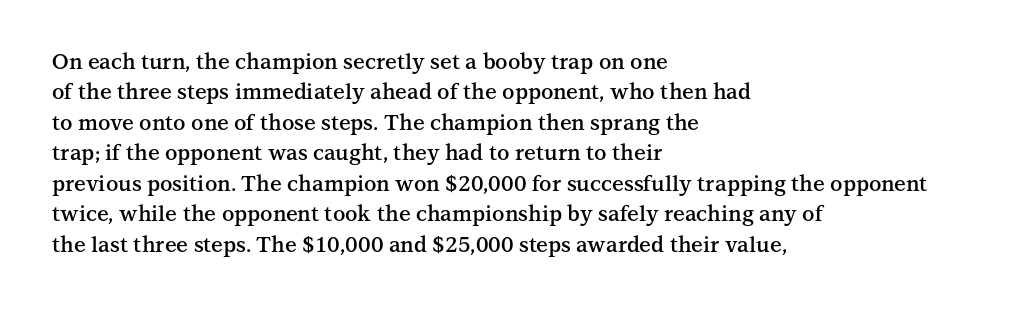
The image shows 21 px text type, upright; set left-aligned, normal line spacing (1.45x), normal letter spacing, not underlined.
